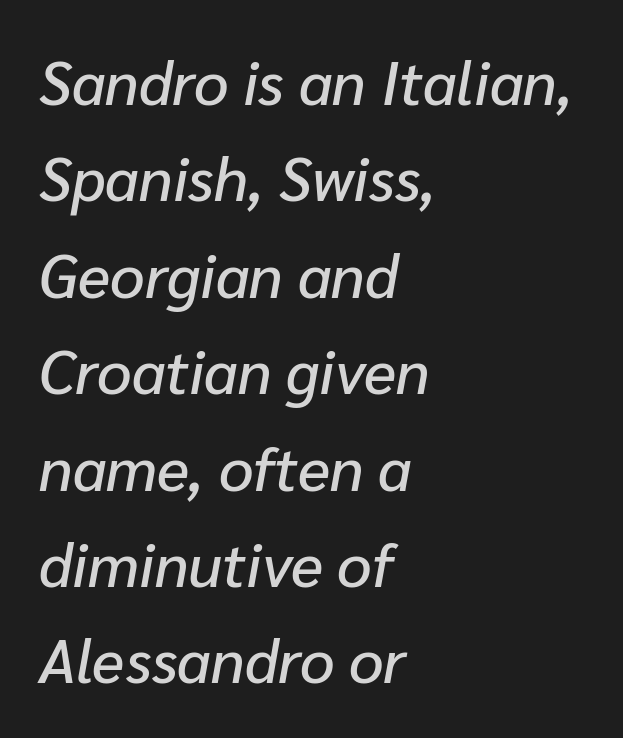
The image shows 61 px text type, italic (leaning right); set left-aligned, normal line spacing (1.58x), normal letter spacing, not underlined; low stroke contrast and a medium x-height.
